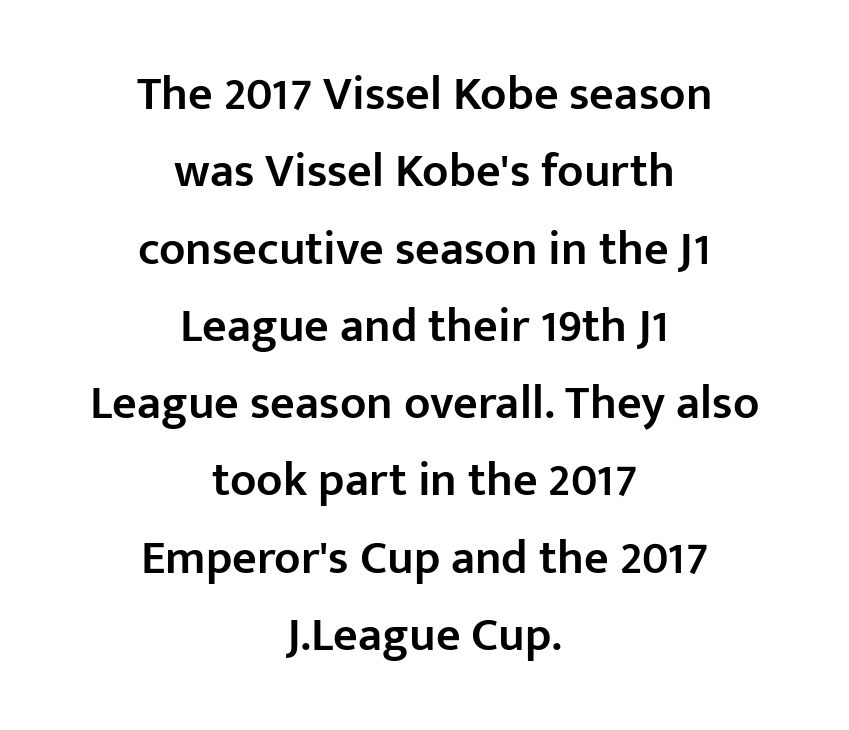
Each letter keeps its own natural width here, so spacing adapts to shape. Is the type bold? Partly — it's a semibold, heavier than regular but not fully bold. Every stem runs plumb, perpendicular to the baseline. The zone under the glyphs is completely vacant. Examine the stroke ends and you'll find no serifs. Regarding leading, the lines here are spaced in the standard way.
